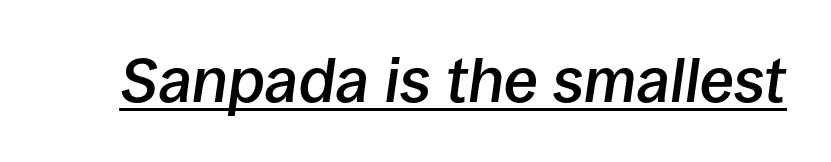
The image shows 62 px semibold type, italic (leaning right); set normal letter spacing, underlined; low stroke contrast and a large x-height.
